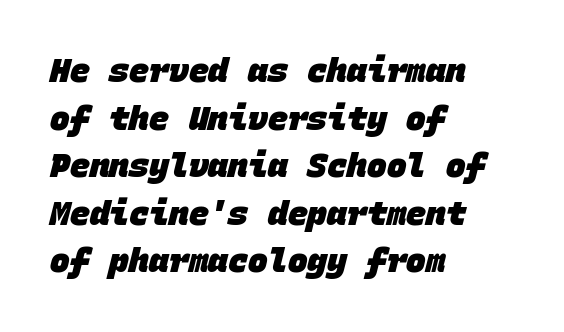
Q: Is the text bold? A: Yes.
Q: Is the typeface a serif or a sans-serif typeface? A: Sans-serif.
Q: Is the text underlined? A: No.
Q: How is the paragraph aligned? A: Left-aligned.
Q: Is the spacing between letters normal or unusually wide? A: Normal.
Q: Is the spacing between lines tight, normal or loose? A: Normal.
Q: Width (condensed, normal, or wide)? A: Normal.
Q: Stroke contrast? A: Low.
Q: x-height? A: Large.
Q: Monospaced? A: Yes.
